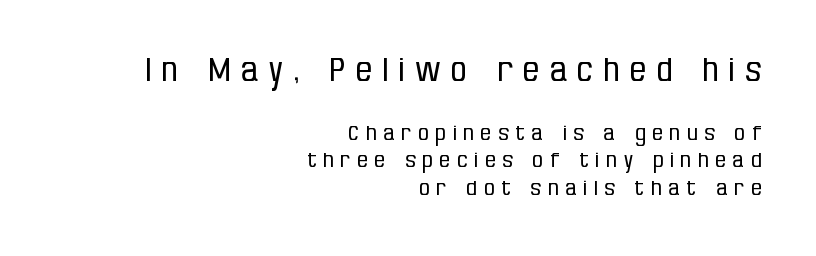
The image shows 32 px regular-weight, condensed sans-serif type, upright; set right-aligned, normal line spacing (1.31x), unusually wide letter spacing (+0.33 em), not underlined; the first (top) block is 1.52x larger; low stroke contrast and a large x-height.
